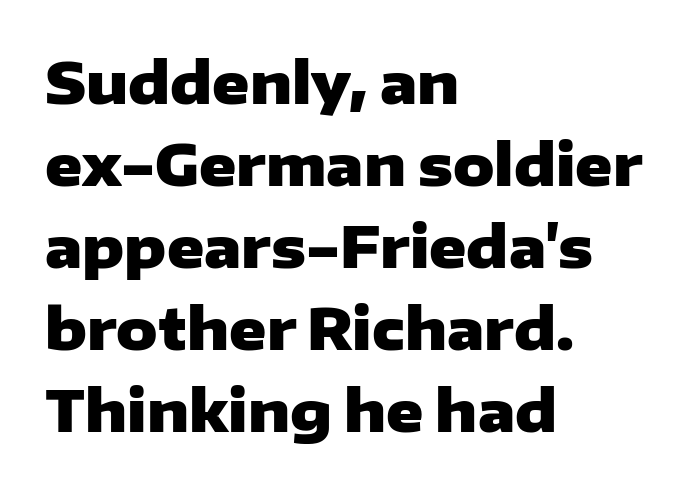
{"serif": "no", "italic": "no", "bold": "yes", "weight": "heavy", "width": "wide", "stroke_contrast": "low", "x_height": "medium", "monospaced": "no", "underline": "no", "align": "left", "line_spacing": "normal", "line_spacing_ratio": 1.44, "letter_spacing": "normal", "letter_spacing_em": 0.0, "glyph_px": 57}
